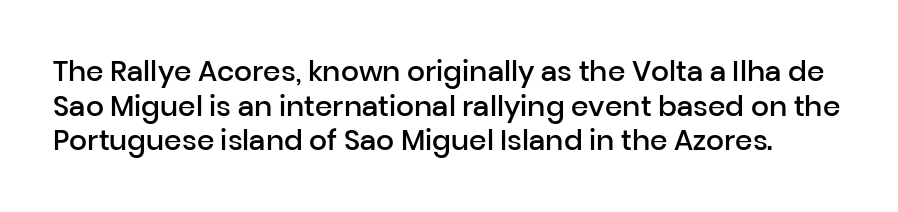
The image shows 28 px semibold sans-serif type, upright; set line spacing 1.24x, normal letter spacing, not underlined; low stroke contrast and a medium x-height.
